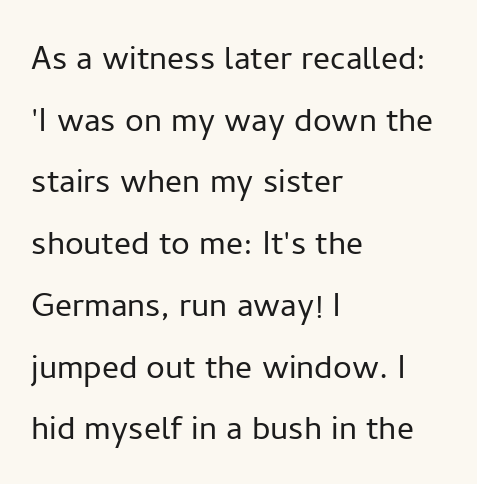
The lettering holds an erect, upright posture throughout. Think of a printed novel: that variable character pitch is what you see here. Every row of glyphs begins at an identical x-position on the left. The face used here is rendered with its standard letterfit. The leading is moderate, giving the passage an even texture.
